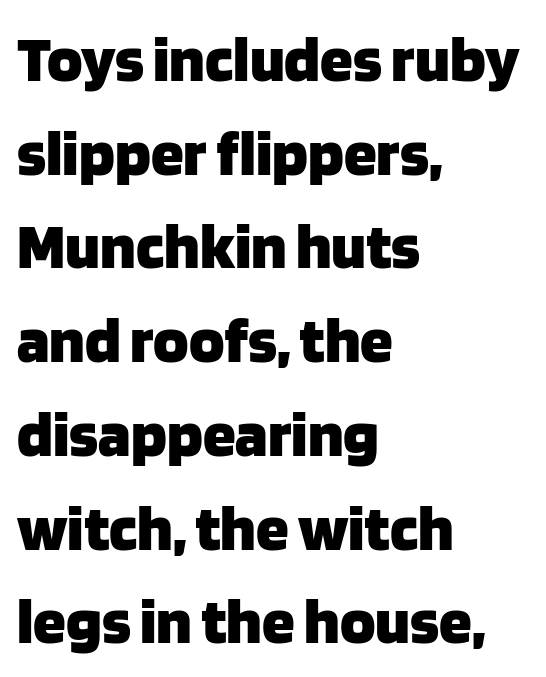
What stands out about the letter spacing? Nothing — it is the standard amount. You could not count columns in this text — the font is proportionally spaced. What kind of face is this? One without serifs — a sans. The space beneath each line is pristine and unruled. Typesetter's note: full bold, strokes at maximum text heaviness.
